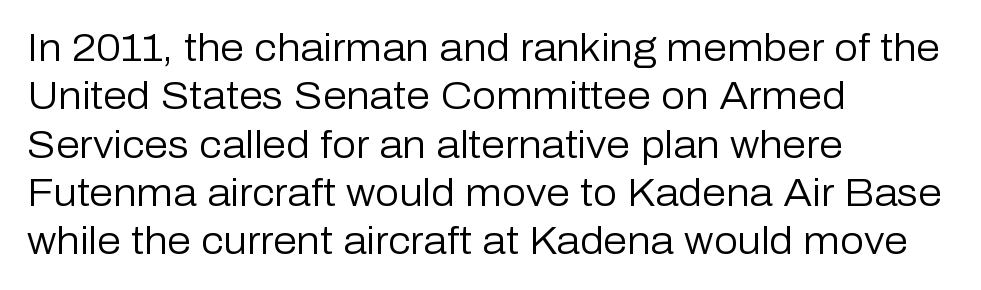
Q: Is the text bold? A: No.
Q: Is the text italic (slanted)? A: No, it is upright.
Q: Is the typeface a serif or a sans-serif typeface? A: Sans-serif.
Q: Is the text underlined? A: No.
Q: How is the paragraph aligned? A: Left-aligned.
Q: Is the spacing between letters normal or unusually wide? A: Normal.
Q: Is the spacing between lines tight, normal or loose? A: Normal.
Q: Width (condensed, normal, or wide)? A: Normal.
Q: Stroke contrast? A: Low.
Q: x-height? A: Medium.
Q: Monospaced? A: No.
